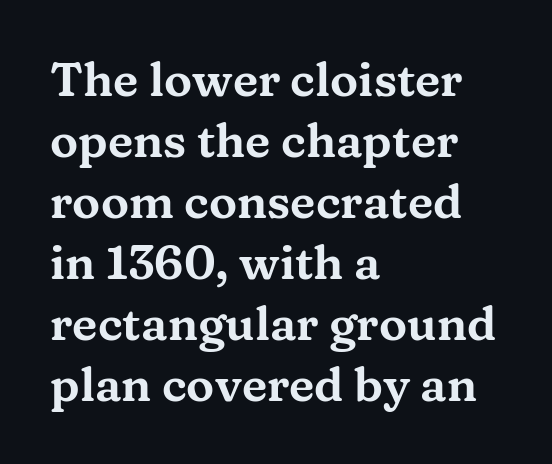
Q: Is the text italic (slanted)? A: No, it is upright.
Q: Is the typeface a serif or a sans-serif typeface? A: Serif.
Q: Is the text underlined? A: No.
Q: How is the paragraph aligned? A: Left-aligned.
Q: Is the spacing between letters normal or unusually wide? A: Normal.
Q: Is the spacing between lines tight, normal or loose? A: Normal.
Q: Width (condensed, normal, or wide)? A: Wide.
Q: Stroke contrast? A: Medium.
Q: x-height? A: Medium.
Q: Monospaced? A: No.
